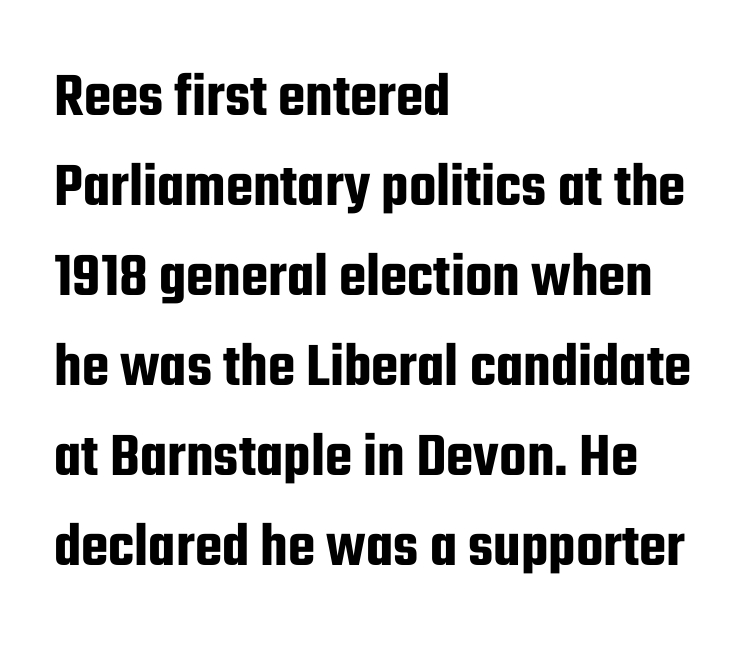
The image shows 63 px condensed sans-serif type, upright; set left-aligned, normal line spacing (1.43x), normal letter spacing, not underlined; low stroke contrast and a medium x-height.
